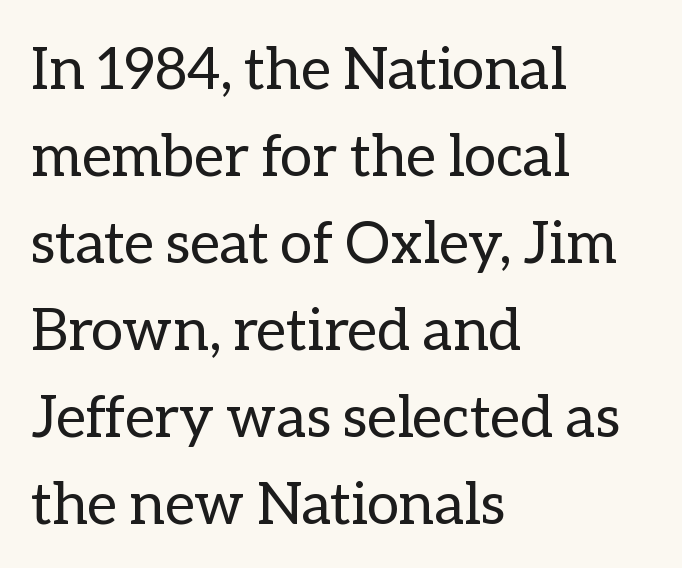
The image shows 58 px regular-weight type, upright; set left-aligned, normal line spacing (1.5x), normal letter spacing, not underlined; low stroke contrast and a medium x-height.
